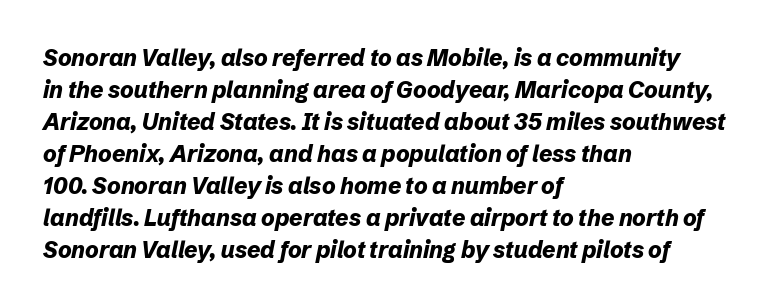
Rows of type keep a routine distance in the vertical direction. Compared with ordinary roman type, these characters are visibly tilted. Bold? Absolutely — the strokes are thick and heavy. The passage shown is not underscored anywhere.
